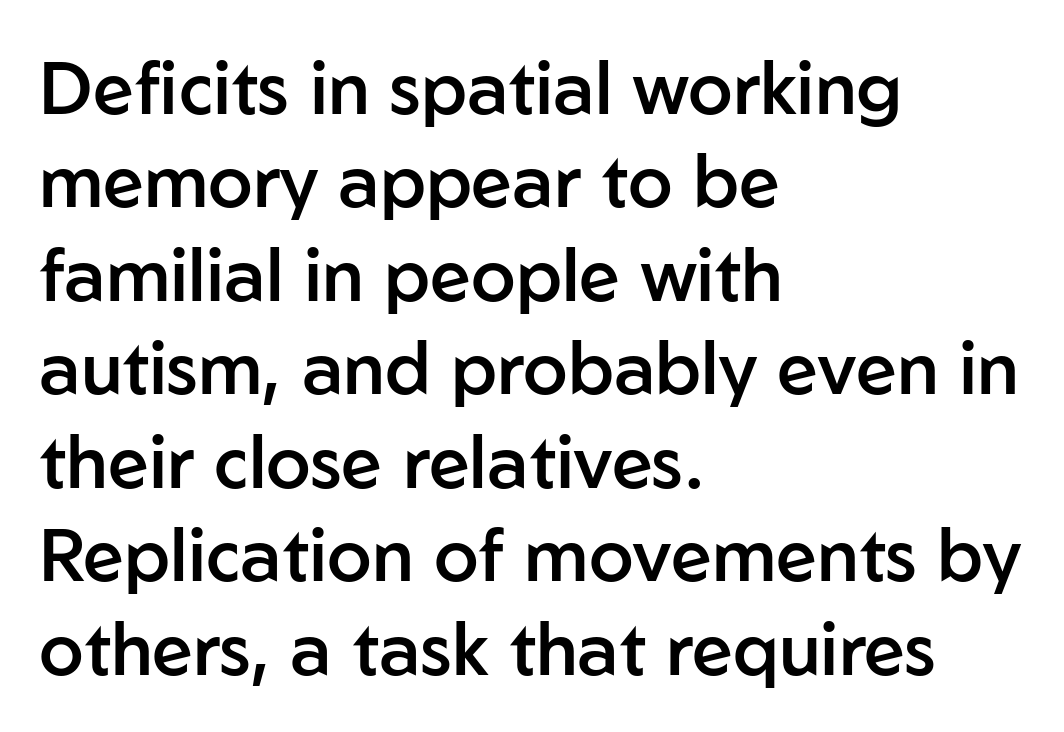
The passage shown is semibold, sitting just below true bold. The type family on display is of the sans-serif kind. Is this a fixed-width face? No — the glyphs have proportional, varying widths. This rendering leaves character spacing at its baseline value. Leading matches the norm, producing a regular column. Line beginnings align vertically; line endings do not.
